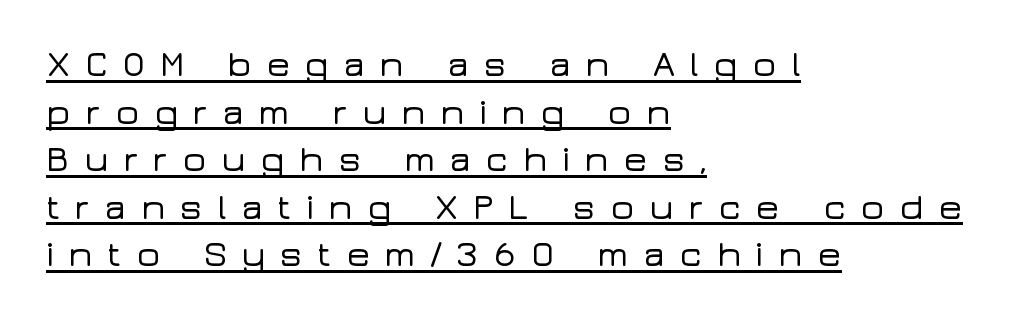
The image shows 36 px wide sans-serif type, upright; set left-aligned, normal line spacing (1.32x), unusually wide letter spacing (+0.39 em), underlined; low stroke contrast and a medium x-height.
